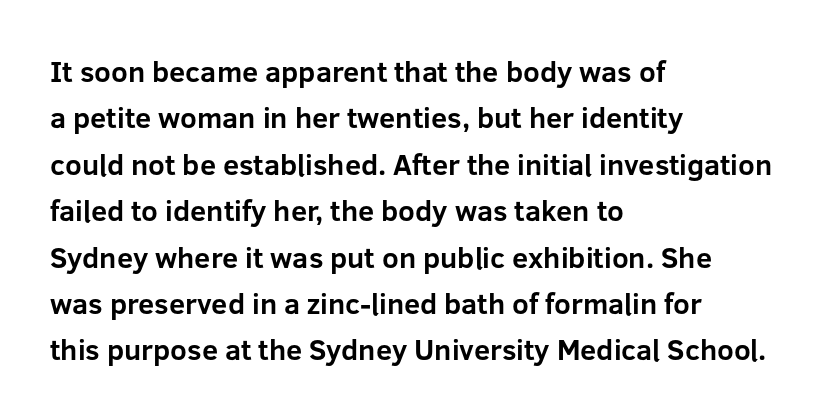
The image shows 29 px bold sans-serif type, upright; set left-aligned, normal line spacing (1.6x), normal letter spacing, not underlined; low stroke contrast and a medium x-height.
